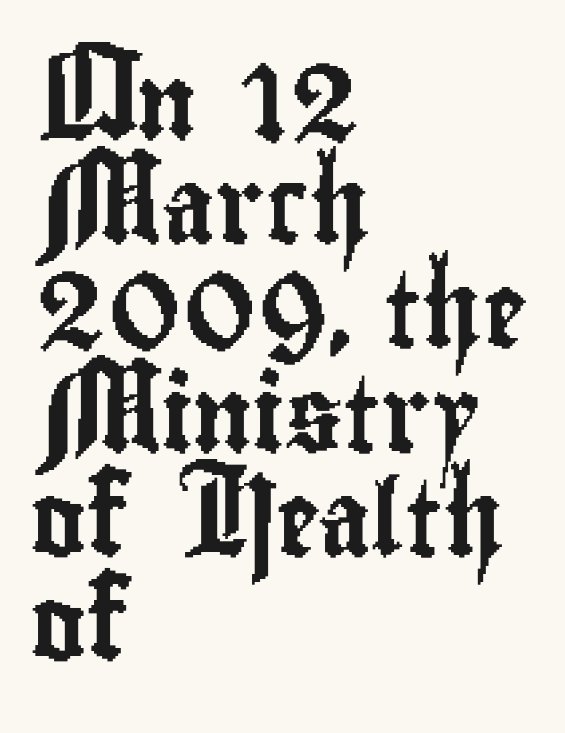
Q: Is the text italic (slanted)? A: No, it is upright.
Q: Is the typeface a serif or a sans-serif typeface? A: Sans-serif.
Q: Is the text underlined? A: No.
Q: How is the paragraph aligned? A: Left-aligned.
Q: Is the spacing between letters normal or unusually wide? A: Normal.
Q: Is the spacing between lines tight, normal or loose? A: Normal.
Q: Width (condensed, normal, or wide)? A: Condensed.
Q: Stroke contrast? A: Low.
Q: x-height? A: Small.
Q: Monospaced? A: No.
